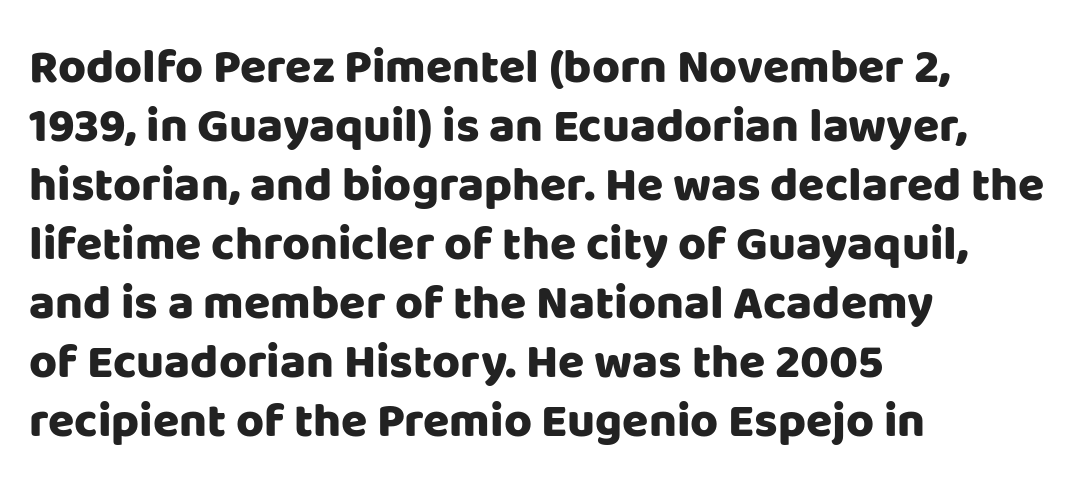
Regarding serifs, this sample does without them. The face used here is proportionally spaced, like ordinary book or web type. A dark, heavy texture on the line: the type is bold. The face used here is rendered with its standard letterfit. Type without underlining. Do the letters lean? They stand straight.
